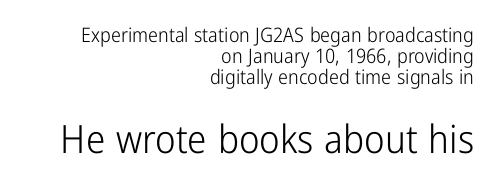
The image shows 39 px light, condensed sans-serif type, upright; set right-aligned, tight line spacing (1.06x), normal letter spacing, not underlined; the second (bottom) block is 1.95x larger; low stroke contrast and a medium x-height.
